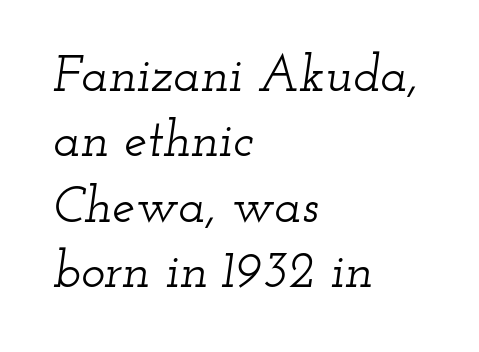
The image shows 51 px wide serif type, italic (leaning right); set left-aligned, normal line spacing (1.28x), normal letter spacing, not underlined; low stroke contrast and a small x-height.
